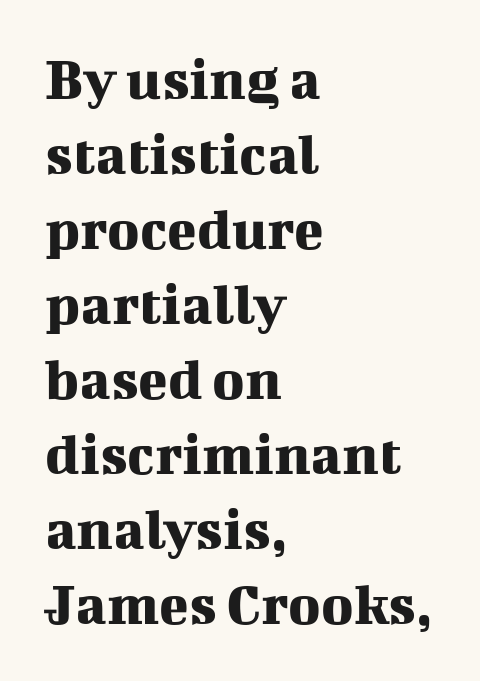
{"serif": "yes", "italic": "no", "width": "normal", "stroke_contrast": "medium", "x_height": "medium", "monospaced": "no", "underline": "no", "align": "left", "line_spacing_ratio": 1.23, "letter_spacing": "normal", "letter_spacing_em": 0.0, "glyph_px": 61}
